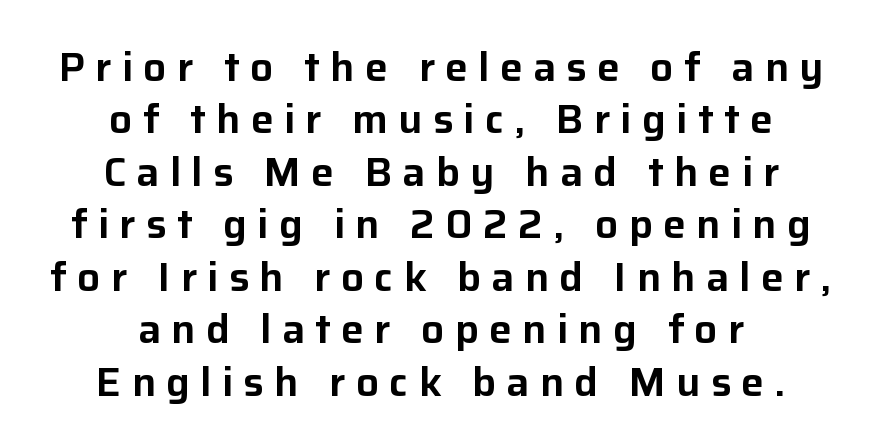
Q: Is the text italic (slanted)? A: No, it is upright.
Q: Is the typeface a serif or a sans-serif typeface? A: Sans-serif.
Q: Is the text underlined? A: No.
Q: How is the paragraph aligned? A: Centered.
Q: Is the spacing between letters normal or unusually wide? A: Unusually wide.
Q: Is the spacing between lines tight, normal or loose? A: Normal.
Q: Width (condensed, normal, or wide)? A: Normal.
Q: Stroke contrast? A: Low.
Q: x-height? A: Medium.
Q: Monospaced? A: No.
